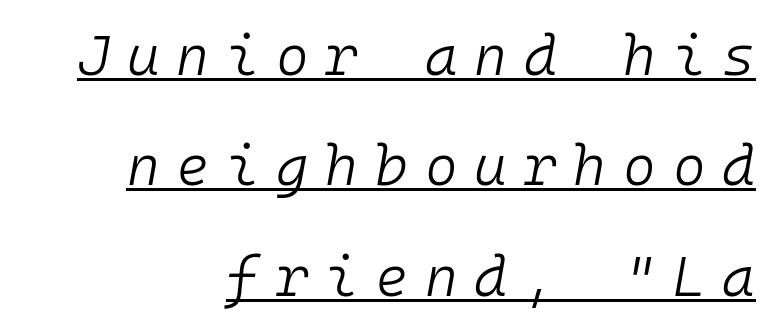
{"italic": "yes", "lean": "right", "slant_degrees": 10, "bold": "no", "weight": "light", "width": "normal", "stroke_contrast": "low", "x_height": "medium", "monospaced": "yes", "underline": "yes", "align": "right", "line_spacing": "loose", "line_spacing_ratio": 1.97, "letter_spacing": "wide", "letter_spacing_em": 0.3, "glyph_px": 56}
